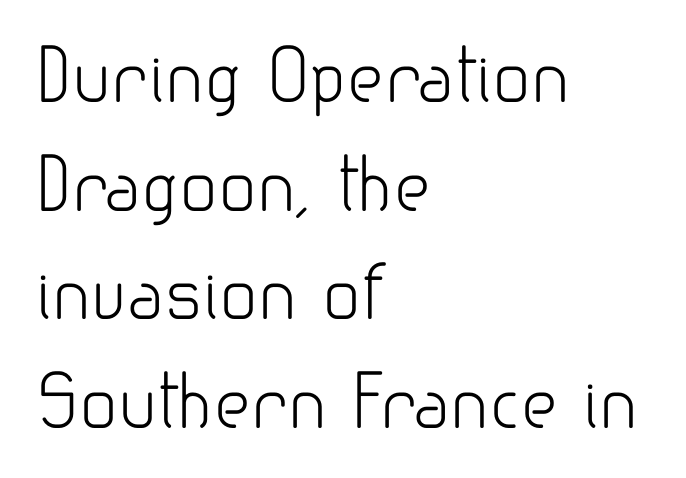
{"serif": "no", "italic": "no", "bold": "no", "weight": "light", "width": "normal", "stroke_contrast": "low", "x_height": "small", "monospaced": "no", "underline": "no", "align": "left", "line_spacing": "normal", "line_spacing_ratio": 1.53, "letter_spacing": "normal", "letter_spacing_em": 0.0, "glyph_px": 71}
